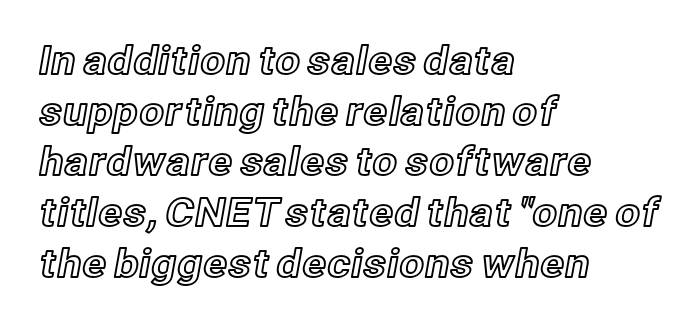
How would I describe the line gaps? Plain and ordinary. What stands out about the letter spacing? Nothing — it is the standard amount. Only glyphs here, with clear space below each row. Horizontally, the lines are justified to the leading edge only.
